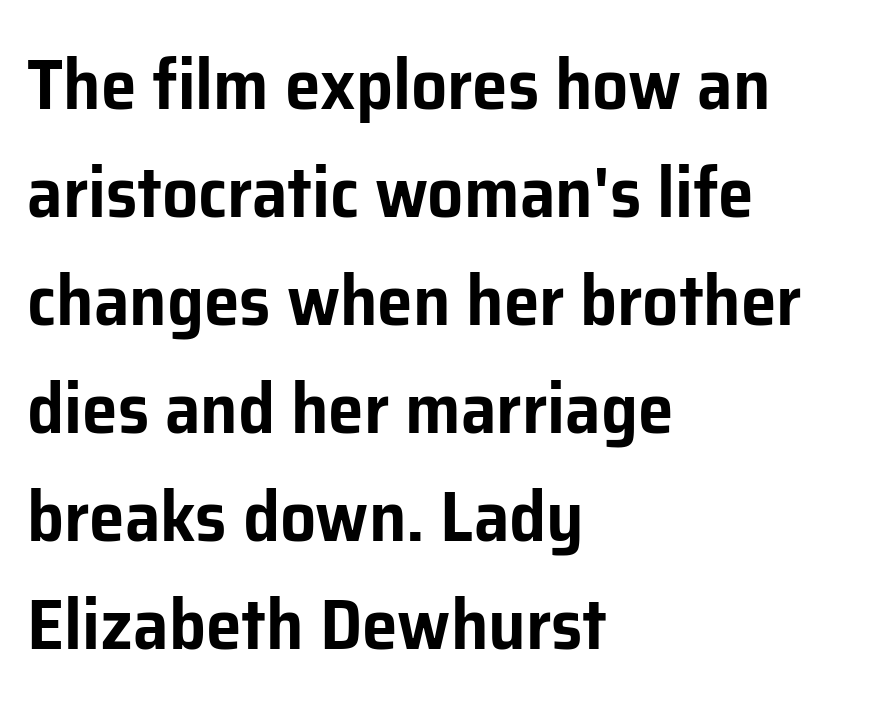
{"serif": "no", "italic": "no", "width": "normal", "stroke_contrast": "low", "x_height": "medium", "monospaced": "no", "underline": "no", "align": "left", "line_spacing": "normal", "line_spacing_ratio": 1.5, "letter_spacing": "normal", "letter_spacing_em": 0.0, "glyph_px": 72}
